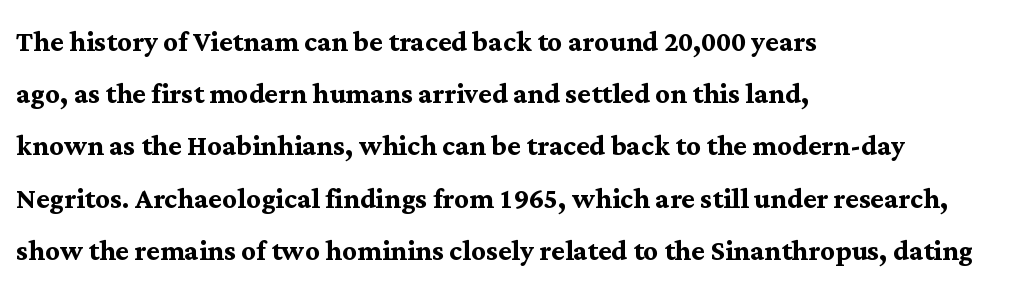
Q: Is the text bold? A: Yes.
Q: Is the text italic (slanted)? A: No, it is upright.
Q: Is the typeface a serif or a sans-serif typeface? A: Serif.
Q: Is the text underlined? A: No.
Q: How is the paragraph aligned? A: Left-aligned.
Q: Is the spacing between letters normal or unusually wide? A: Normal.
Q: Is the spacing between lines tight, normal or loose? A: Normal.
Q: Width (condensed, normal, or wide)? A: Normal.
Q: Stroke contrast? A: Medium.
Q: x-height? A: Medium.
Q: Monospaced? A: No.
